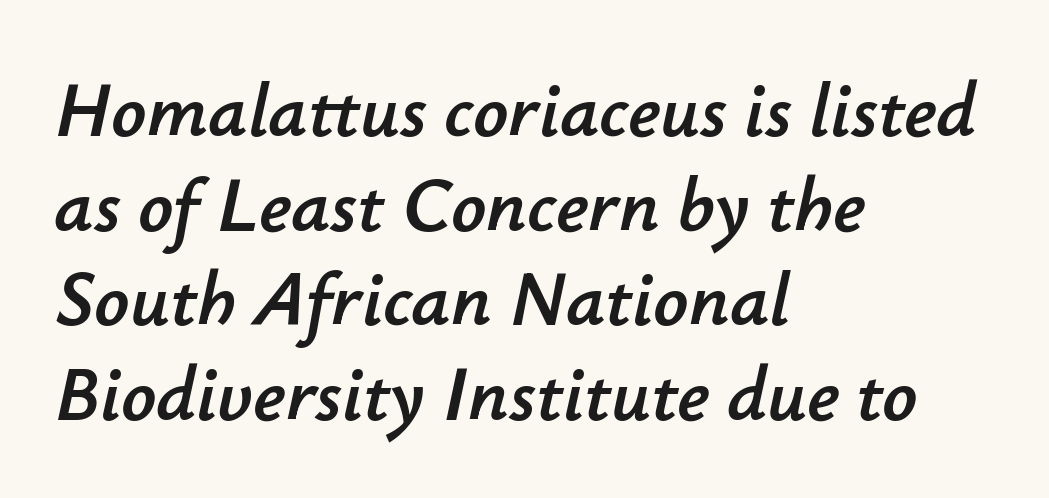
Q: Is the text italic (slanted)? A: Yes, it leans right by about 12 degrees.
Q: Is the text underlined? A: No.
Q: How is the paragraph aligned? A: Left-aligned.
Q: Is the spacing between letters normal or unusually wide? A: Normal.
Q: Width (condensed, normal, or wide)? A: Normal.
Q: Stroke contrast? A: Low.
Q: x-height? A: Small.
Q: Monospaced? A: No.
